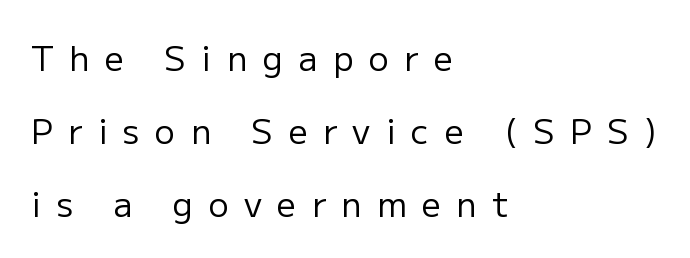
{"serif": "no", "italic": "no", "bold": "no", "weight": "regular", "width": "normal", "stroke_contrast": "low", "x_height": "medium", "monospaced": "no", "underline": "no", "align": "left", "line_spacing": "loose", "line_spacing_ratio": 2.14, "letter_spacing": "wide", "letter_spacing_em": 0.45, "glyph_px": 34}
